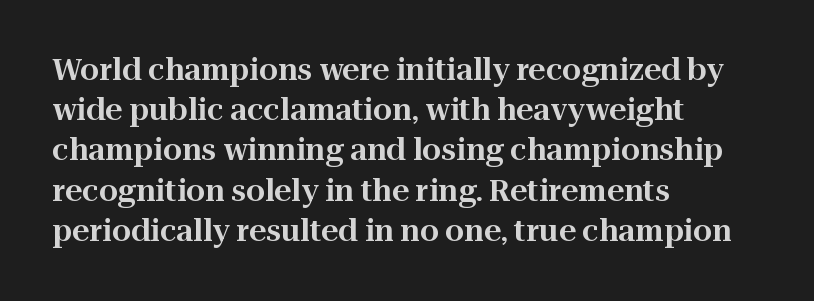
The image shows 30 px serif type, upright; set left-aligned, normal line spacing (1.34x), normal letter spacing, not underlined; high stroke contrast and a medium x-height.
